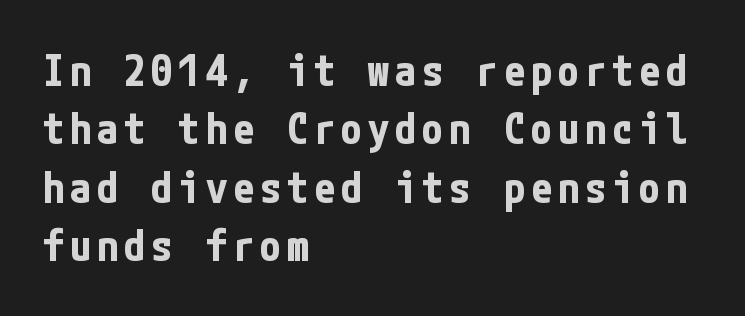
The typesetting leans heavy: a genuine bold. The text was rendered using a sans face with plain stroke endings. Short and long lines alike share a common starting point at left. Descender tails drop into unmarked territory.
